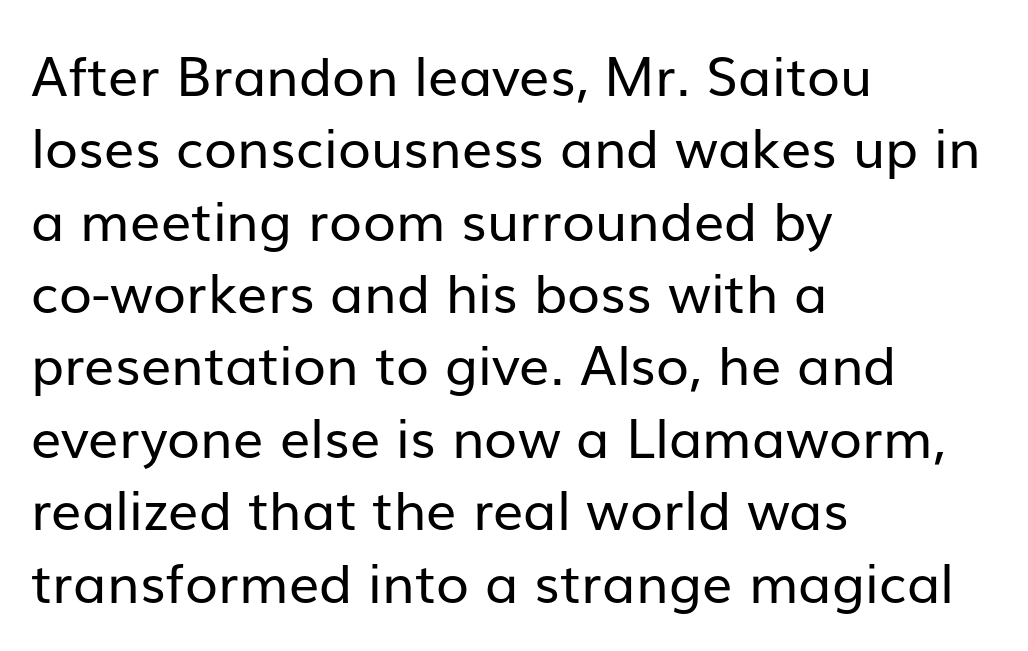
Q: Is the text bold? A: No.
Q: Is the text italic (slanted)? A: No, it is upright.
Q: Is the typeface a serif or a sans-serif typeface? A: Sans-serif.
Q: Is the text underlined? A: No.
Q: How is the paragraph aligned? A: Left-aligned.
Q: Is the spacing between letters normal or unusually wide? A: Normal.
Q: Is the spacing between lines tight, normal or loose? A: Normal.
Q: Width (condensed, normal, or wide)? A: Normal.
Q: Stroke contrast? A: Low.
Q: x-height? A: Medium.
Q: Monospaced? A: No.
